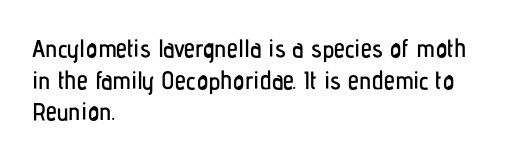
{"italic": "no", "underline": "no", "align": "left", "line_spacing": "normal", "line_spacing_ratio": 1.27, "letter_spacing": "normal", "letter_spacing_em": 0.0, "glyph_px": 25}
